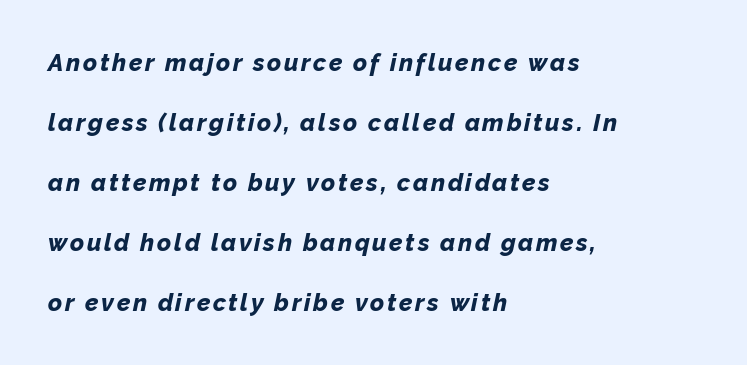
The image shows 24 px bold type, italic (leaning right); set left-aligned, loose line spacing (2.5x), not underlined.
